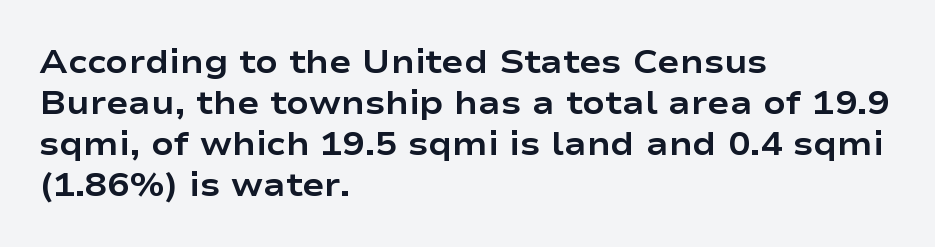
Q: Is the text bold? A: Yes.
Q: Is the text italic (slanted)? A: No, it is upright.
Q: Is the typeface a serif or a sans-serif typeface? A: Sans-serif.
Q: Is the text underlined? A: No.
Q: How is the paragraph aligned? A: Left-aligned.
Q: Is the spacing between letters normal or unusually wide? A: Normal.
Q: Width (condensed, normal, or wide)? A: Wide.
Q: Stroke contrast? A: Low.
Q: x-height? A: Medium.
Q: Monospaced? A: No.
